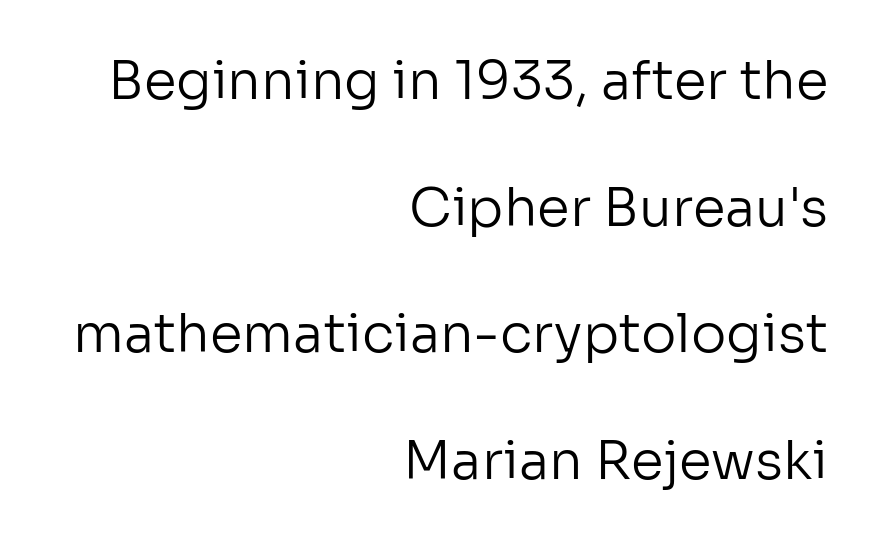
Q: Is the text bold? A: No.
Q: Is the text italic (slanted)? A: No, it is upright.
Q: Is the typeface a serif or a sans-serif typeface? A: Sans-serif.
Q: Is the text underlined? A: No.
Q: How is the paragraph aligned? A: Right-aligned.
Q: Is the spacing between letters normal or unusually wide? A: Normal.
Q: Is the spacing between lines tight, normal or loose? A: Loose.
Q: Width (condensed, normal, or wide)? A: Normal.
Q: Stroke contrast? A: Low.
Q: x-height? A: Medium.
Q: Monospaced? A: No.
